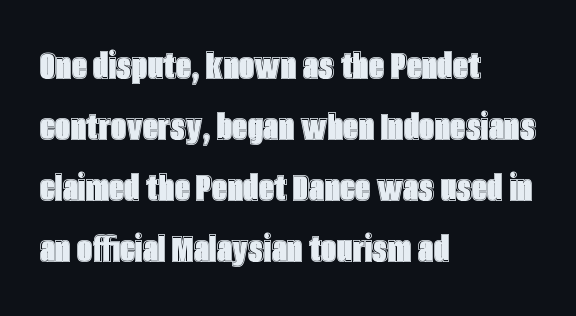
The image shows 43 px condensed type, upright; set left-aligned, normal line spacing (1.42x), normal letter spacing, not underlined; a large x-height.
